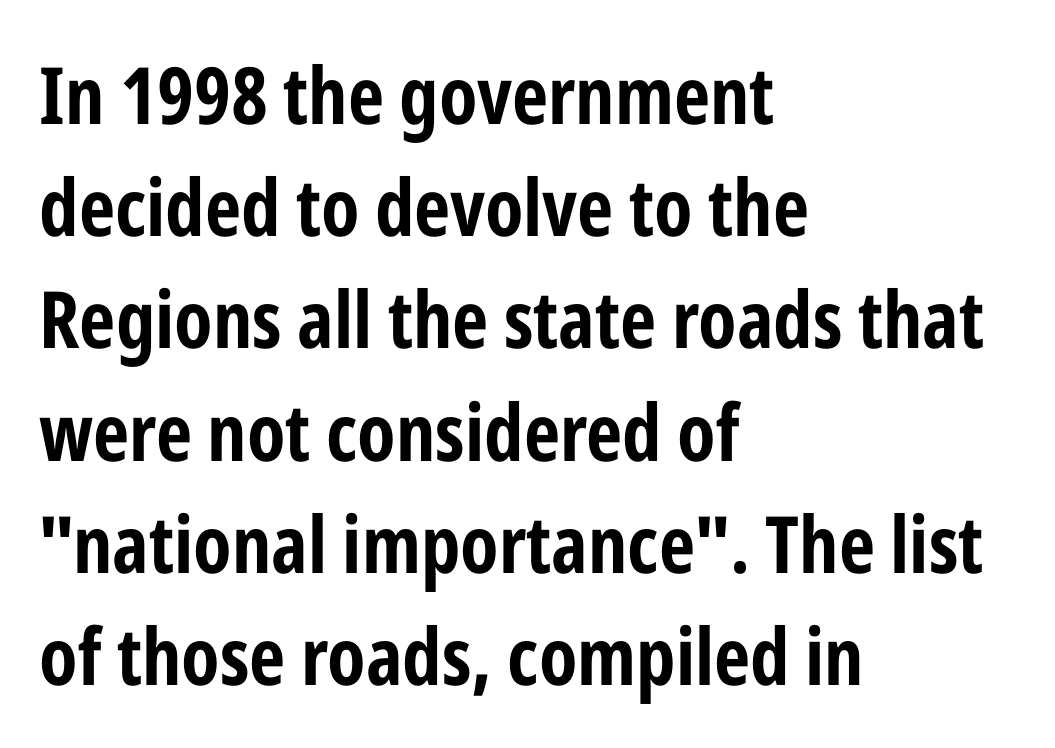
The image shows 79 px bold, condensed sans-serif type, upright; set left-aligned, normal line spacing (1.42x), normal letter spacing, not underlined; low stroke contrast and a medium x-height.
